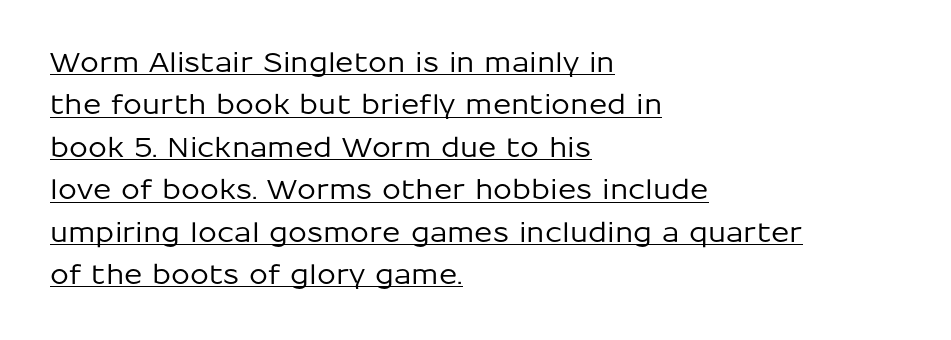
The image shows 27 px text type, upright; set left-aligned, normal line spacing (1.57x), normal letter spacing, underlined.
